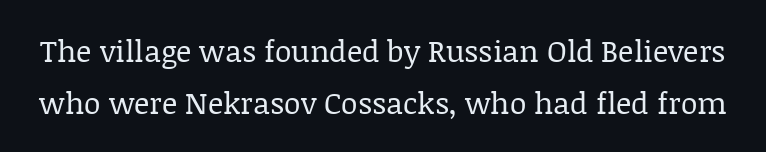
Q: Is the text bold? A: No.
Q: Is the text italic (slanted)? A: No, it is upright.
Q: Is the typeface a serif or a sans-serif typeface? A: Serif.
Q: Is the text underlined? A: No.
Q: Is the spacing between letters normal or unusually wide? A: Normal.
Q: Width (condensed, normal, or wide)? A: Normal.
Q: Stroke contrast? A: Low.
Q: x-height? A: Large.
Q: Monospaced? A: No.
